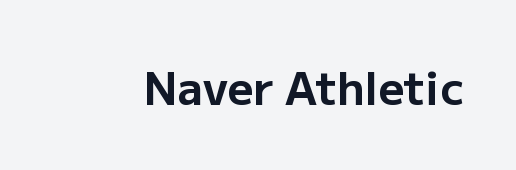
{"serif": "no", "italic": "no", "bold": "yes", "weight": "bold", "width": "normal", "stroke_contrast": "low", "x_height": "medium", "monospaced": "no", "underline": "no", "letter_spacing": "normal", "letter_spacing_em": 0.0, "glyph_px": 45}
